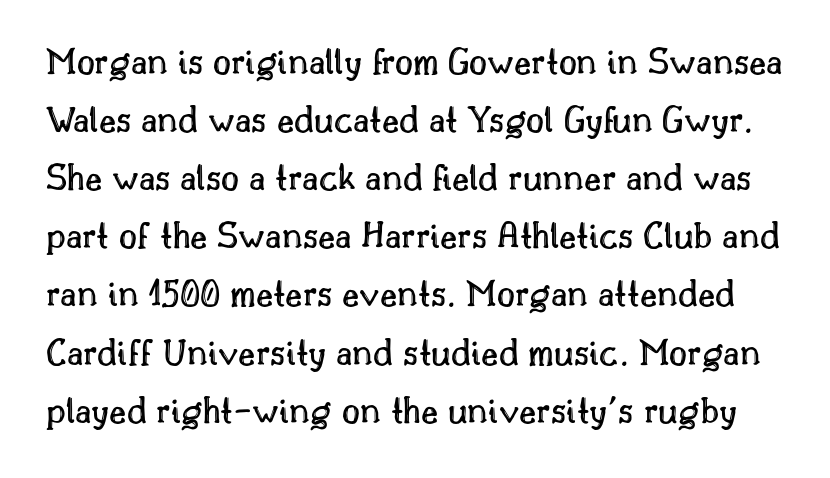
Q: Is the text italic (slanted)? A: No, it is upright.
Q: Is the text underlined? A: No.
Q: Is the spacing between letters normal or unusually wide? A: Normal.
Q: Is the spacing between lines tight, normal or loose? A: Normal.
Q: Width (condensed, normal, or wide)? A: Normal.
Q: x-height? A: Small.
Q: Monospaced? A: No.
